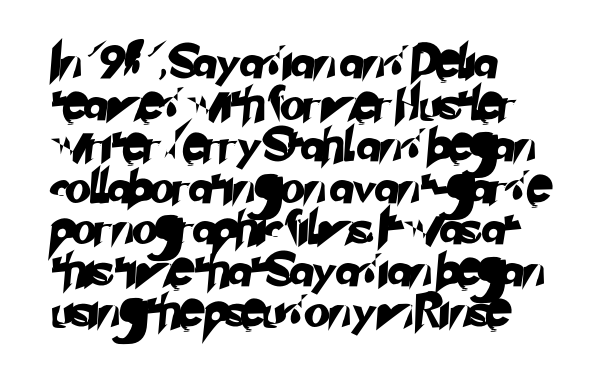
The lines are quadded left. Quick note: underline off. Look at the tracking — it's just the regular setting, nothing added. Rows of type keep a routine distance in the vertical direction.
